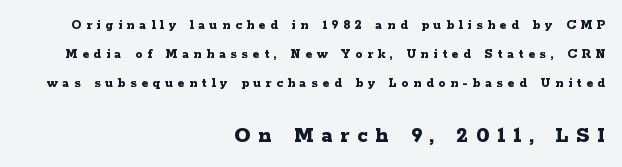
Compared with a flush-left layout, this one pins lines to the opposite, right side. Plain, unruled lines of type. Typographic density is high because the face is bold. The face used here is rendered with a markedly widened letterfit. Vertical strokes here are truly vertical.
